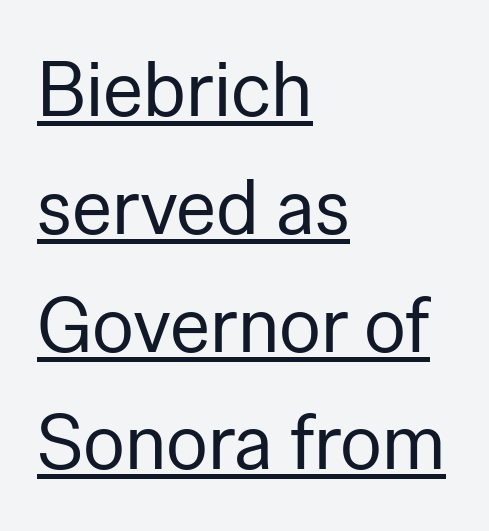
{"serif": "no", "italic": "no", "bold": "no", "weight": "regular", "width": "normal", "stroke_contrast": "low", "x_height": "medium", "monospaced": "no", "underline": "yes", "align": "left", "line_spacing": "normal", "line_spacing_ratio": 1.51, "letter_spacing": "normal", "letter_spacing_em": 0.0, "glyph_px": 78}
